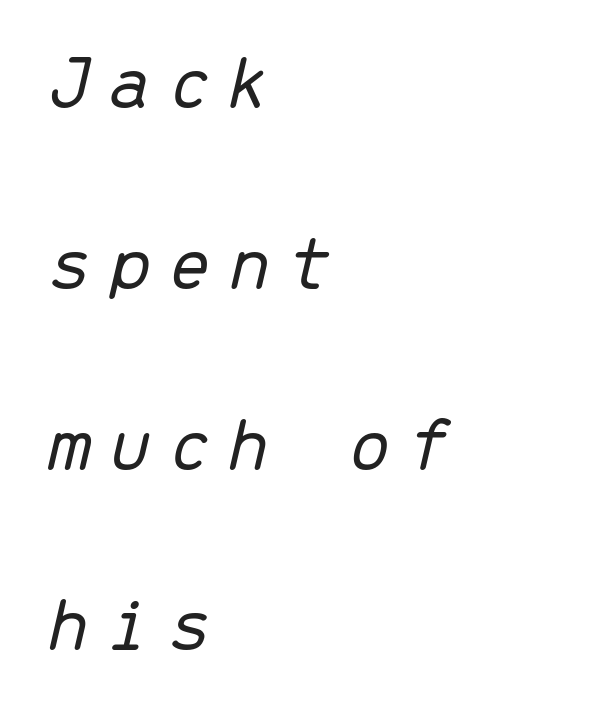
{"italic": "yes", "lean": "right", "slant_degrees": 13, "bold": "no", "weight": "light", "width": "normal", "stroke_contrast": "low", "x_height": "medium", "monospaced": "yes", "underline": "no", "align": "left", "line_spacing": "loose", "line_spacing_ratio": 2.26, "glyph_px": 80}
